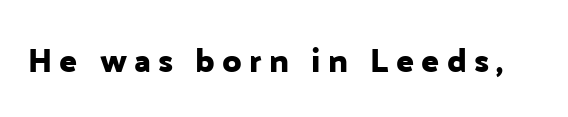
{"serif": "no", "italic": "no", "width": "normal", "stroke_contrast": "low", "x_height": "medium", "monospaced": "no", "underline": "no", "letter_spacing": "wide", "letter_spacing_em": 0.22, "glyph_px": 33}
